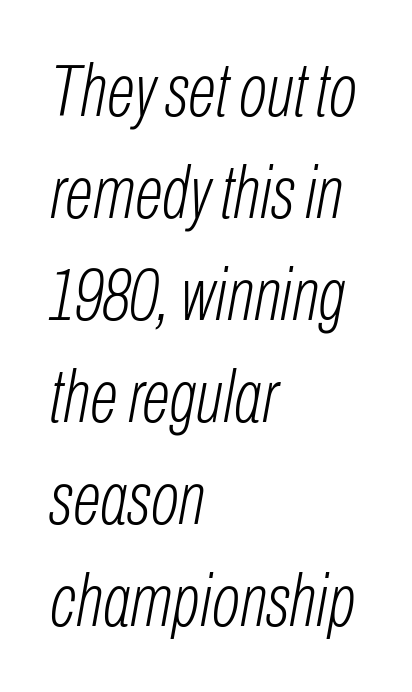
Q: Is the text bold? A: No.
Q: Is the text italic (slanted)? A: Yes, it leans right by about 10 degrees.
Q: Is the text underlined? A: No.
Q: How is the paragraph aligned? A: Left-aligned.
Q: Is the spacing between letters normal or unusually wide? A: Normal.
Q: Is the spacing between lines tight, normal or loose? A: Normal.
Q: Width (condensed, normal, or wide)? A: Condensed.
Q: Stroke contrast? A: Low.
Q: x-height? A: Medium.
Q: Monospaced? A: No.
